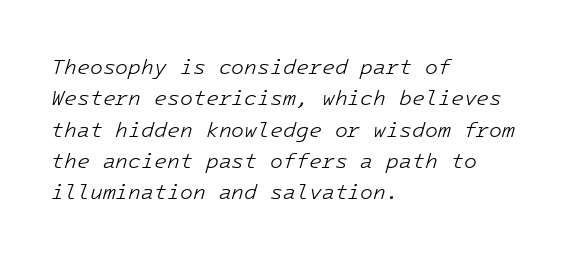
{"italic": "yes", "lean": "right", "slant_degrees": 16, "bold": "no", "underline": "no", "align": "left", "line_spacing": "normal", "line_spacing_ratio": 1.49, "letter_spacing": "normal", "letter_spacing_em": 0.0, "glyph_px": 21}
